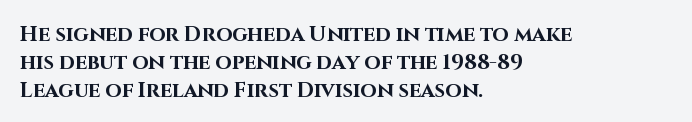
{"italic": "no", "bold": "yes", "underline": "no", "align": "left", "line_spacing": "normal", "line_spacing_ratio": 1.33, "letter_spacing": "normal", "letter_spacing_em": 0.0, "glyph_px": 21}
